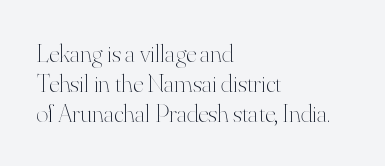
Q: Is the text bold? A: No.
Q: Is the text italic (slanted)? A: No, it is upright.
Q: Is the text underlined? A: No.
Q: How is the paragraph aligned? A: Left-aligned.
Q: Is the spacing between letters normal or unusually wide? A: Normal.
